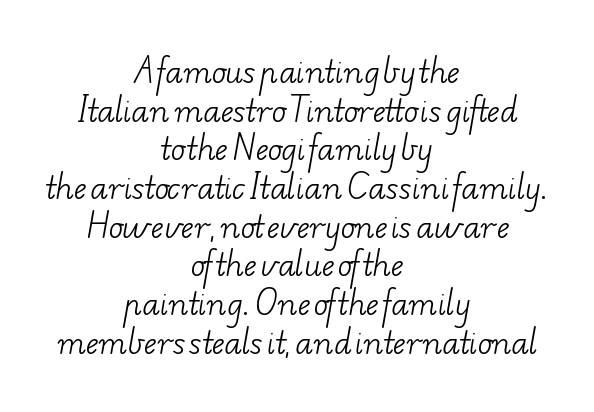
The image shows 30 px light, wide serif type; set centered, normal line spacing (1.29x), normal letter spacing, not underlined; low stroke contrast and a small x-height.
